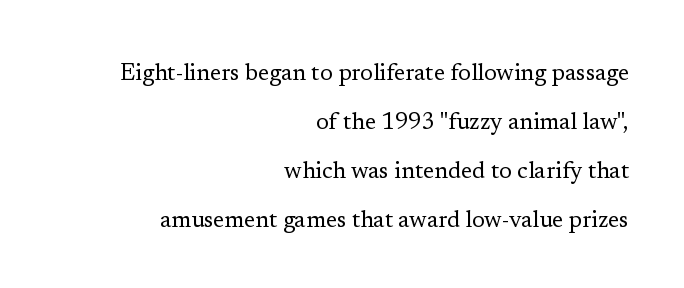
Q: Is the text bold? A: No.
Q: Is the text italic (slanted)? A: No, it is upright.
Q: Is the text underlined? A: No.
Q: How is the paragraph aligned? A: Right-aligned.
Q: Is the spacing between letters normal or unusually wide? A: Normal.
Q: Is the spacing between lines tight, normal or loose? A: Loose.
